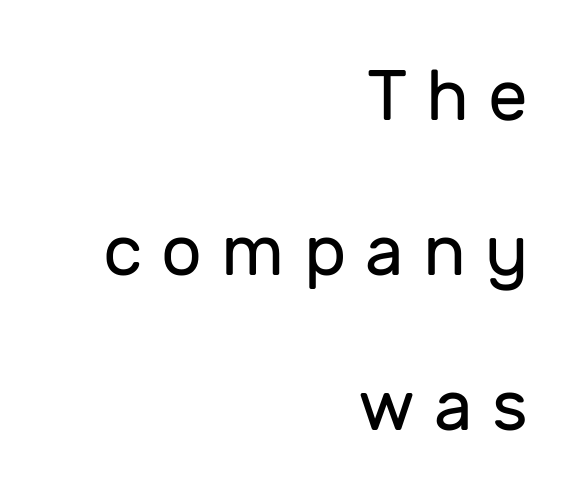
The image shows 71 px regular-weight sans-serif type, upright; set right-aligned, loose line spacing (2.18x), unusually wide letter spacing (+0.27 em), not underlined; low stroke contrast and a medium x-height.
